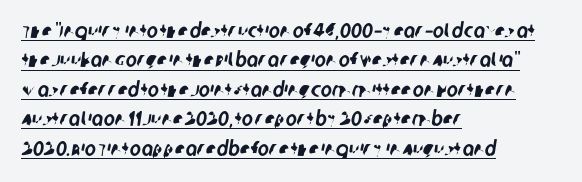
Underlined type. Short and long lines alike share a common starting point at left. The passage shown stacks its lines at a standard gap. Students, note that the glyphs here touch the page at normal intervals.
